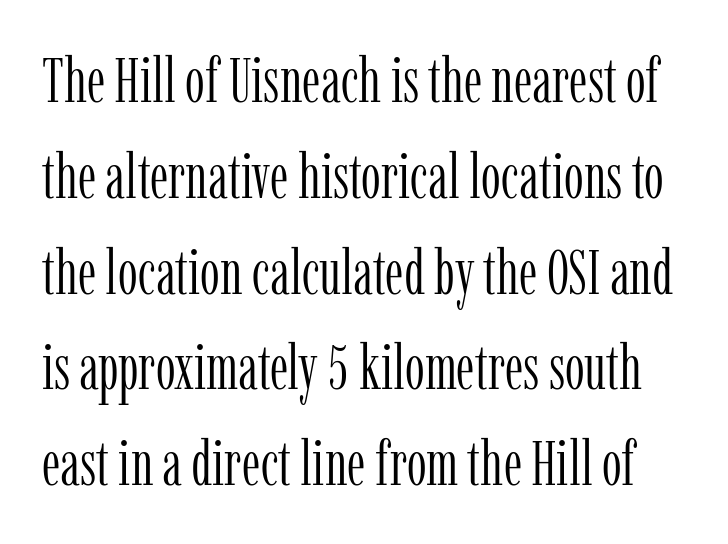
{"serif": "yes", "italic": "no", "bold": "no", "weight": "light", "width": "condensed", "stroke_contrast": "low", "x_height": "medium", "monospaced": "no", "underline": "no", "line_spacing": "normal", "line_spacing_ratio": 1.52, "letter_spacing": "normal", "letter_spacing_em": 0.0, "glyph_px": 63}
